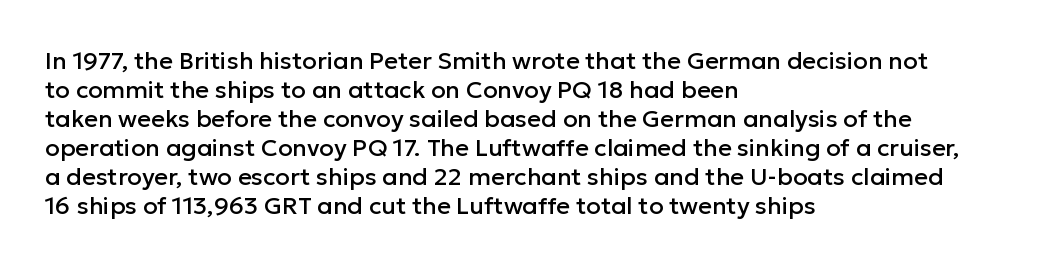
The area under the type is left untouched. Is the block centered? No — it sits flush against the left margin. Default kerning and tracking; the words read as compact shapes. Is there any slant? The stems are plumb.
